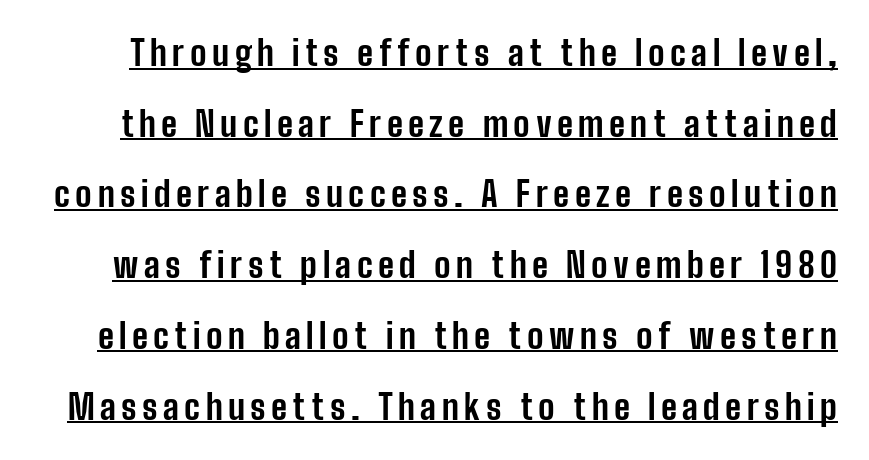
This block would shrink considerably if given ordinary leading; it's expanded now. If you drew a line through each stem, it would be perfectly vertical. Does a line run under the words? Yes, clearly. The glyphs in this specimen are sans serif.
